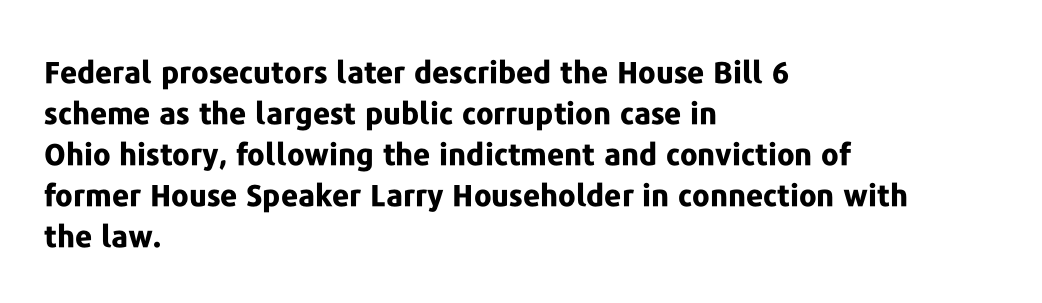
Q: Is the text bold? A: Yes.
Q: Is the text italic (slanted)? A: No, it is upright.
Q: Is the typeface a serif or a sans-serif typeface? A: Sans-serif.
Q: Is the text underlined? A: No.
Q: How is the paragraph aligned? A: Left-aligned.
Q: Is the spacing between letters normal or unusually wide? A: Normal.
Q: Is the spacing between lines tight, normal or loose? A: Normal.
Q: Width (condensed, normal, or wide)? A: Normal.
Q: Stroke contrast? A: Low.
Q: x-height? A: Medium.
Q: Monospaced? A: No.
